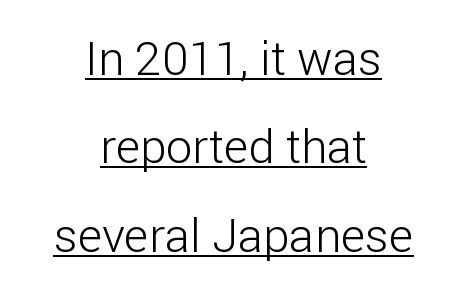
Q: Is the text bold? A: No.
Q: Is the text italic (slanted)? A: No, it is upright.
Q: Is the typeface a serif or a sans-serif typeface? A: Sans-serif.
Q: Is the text underlined? A: Yes.
Q: How is the paragraph aligned? A: Centered.
Q: Is the spacing between letters normal or unusually wide? A: Normal.
Q: Width (condensed, normal, or wide)? A: Normal.
Q: Stroke contrast? A: Low.
Q: x-height? A: Medium.
Q: Monospaced? A: No.
